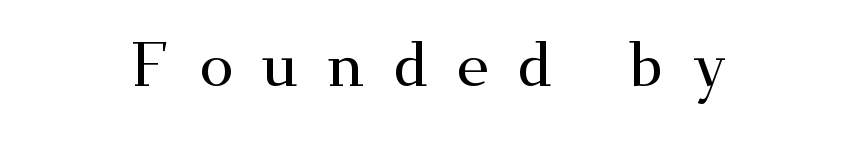
How are the letters spaced? Widely, with obvious added tracking. Font category for this specimen: serif. Check the space under the baseline: it is left empty. The lettering holds an erect, upright posture throughout.
